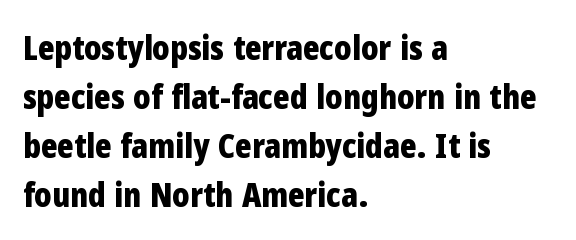
The glyphs have the mass of a bold cut. The letters stand straight up with perfectly vertical stems. You could not count columns in this text — the font is proportionally spaced. Quick note: interline space is typical. Glance below the letters and you will spot only blank space.
